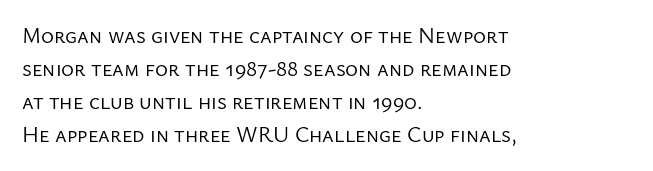
{"italic": "no", "bold": "no", "underline": "no", "align": "left", "line_spacing": "normal", "line_spacing_ratio": 1.5, "letter_spacing": "normal", "letter_spacing_em": 0.0, "glyph_px": 22}
